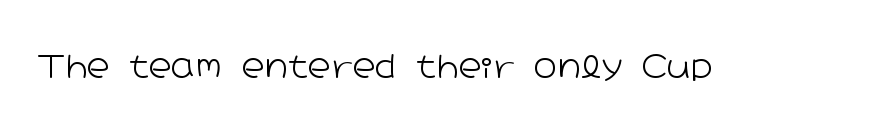
The image shows 32 px light, wide sans-serif type, upright; set normal letter spacing, not underlined; low stroke contrast and a medium x-height.
